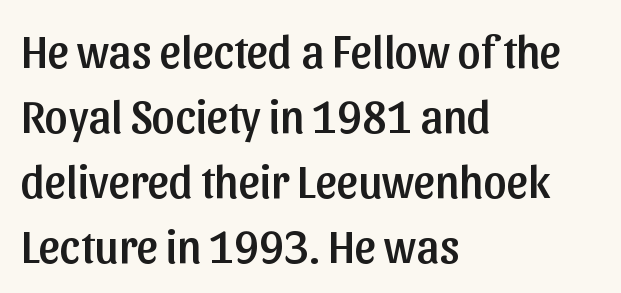
The image shows 46 px sans-serif type, upright; set left-aligned, normal line spacing (1.41x), normal letter spacing, not underlined; low stroke contrast and a medium x-height.
